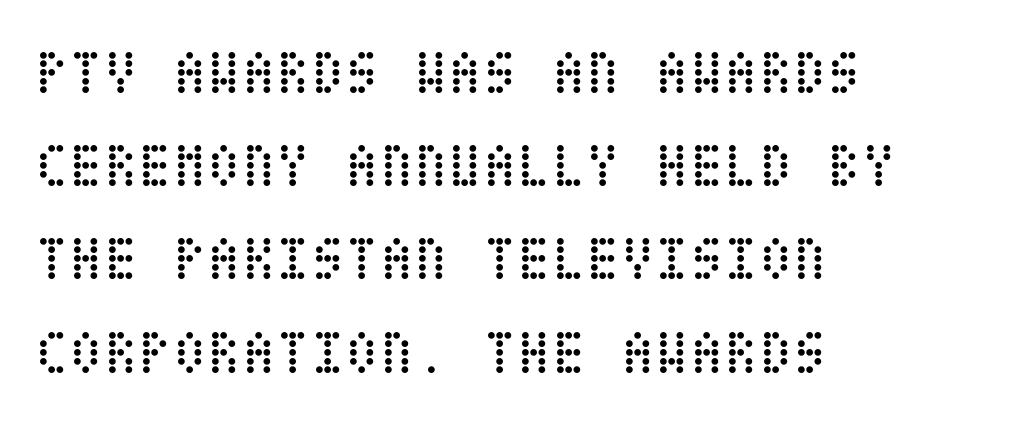
{"italic": "no", "bold": "no", "weight": "regular", "width": "condensed", "stroke_contrast": "low", "x_height": "large", "underline": "no", "align": "left", "line_spacing": "normal", "line_spacing_ratio": 1.48, "letter_spacing": "normal", "letter_spacing_em": 0.0, "glyph_px": 63}
